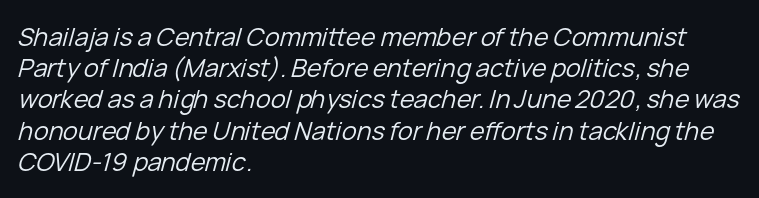
{"italic": "yes", "lean": "right", "slant_degrees": 15, "bold": "no", "underline": "no", "align": "left", "line_spacing": "normal", "line_spacing_ratio": 1.25, "letter_spacing": "normal", "letter_spacing_em": 0.0, "glyph_px": 25}
